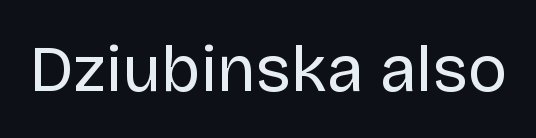
The image shows 66 px regular-weight sans-serif type, upright; set normal letter spacing, not underlined; low stroke contrast and a large x-height.
